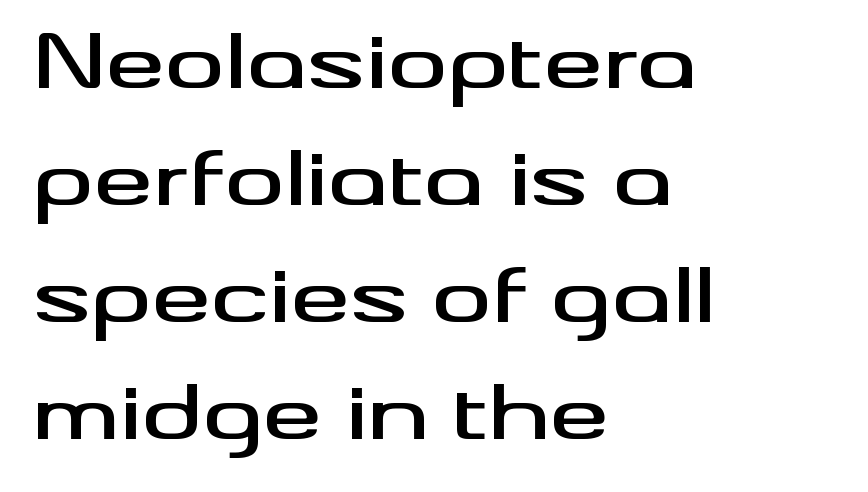
The image shows 74 px wide sans-serif type, upright; set left-aligned, normal line spacing (1.58x), normal letter spacing, not underlined; medium stroke contrast and a small x-height.
